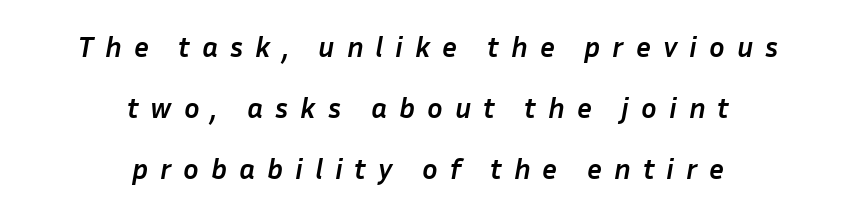
Between one letter and the next there's a generous, obvious gap. The space directly below the letters is spotless. The characters look thick and weighty, a clear bold. Characters are canted at an angle relative to the baseline's perpendicular. Here the designer chose a conventional face with non-uniform glyph widths.
